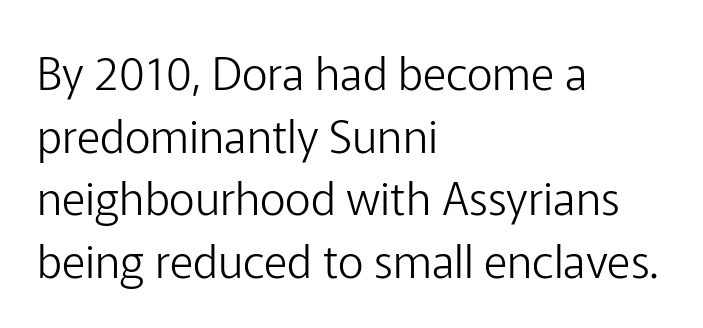
Is the type heavy? It reads as light-to-regular instead. A typesetter would call this zero additional tracking. All the whitespace from short lines collects on the right. These lines are rendered in a variable-pitch font. Vertically, the passage feels balanced, rows spaced as you'd expect.
